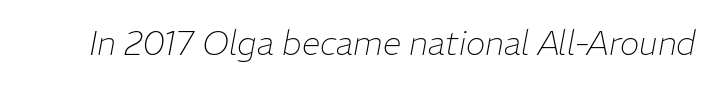
The image shows 33 px thin type, italic (leaning right); set normal letter spacing, not underlined; low stroke contrast and a medium x-height.
